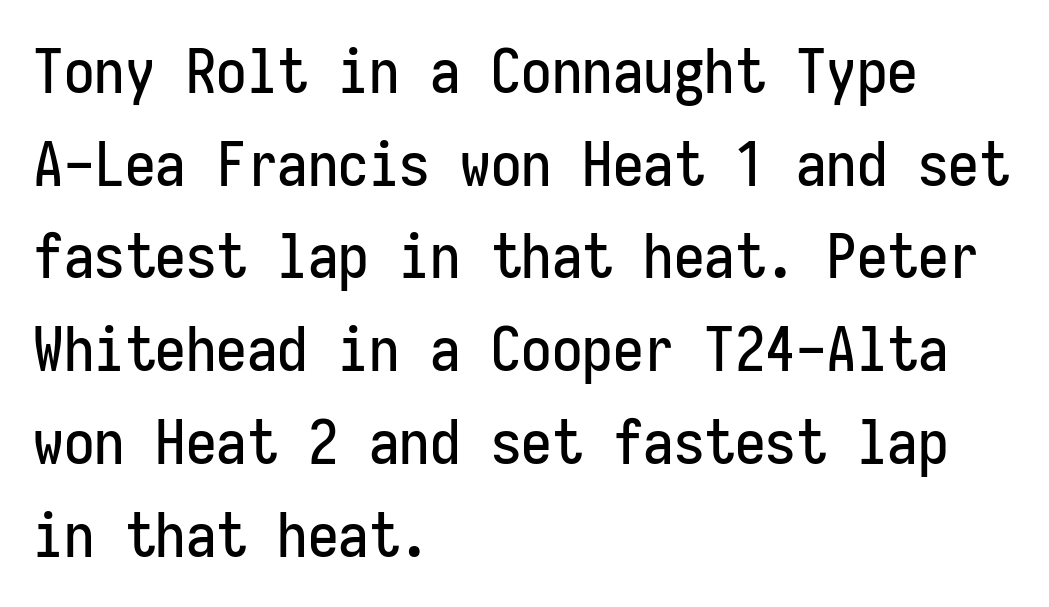
The image shows 61 px condensed sans-serif type, upright, monospaced; set left-aligned, normal line spacing (1.52x), normal letter spacing, not underlined; low stroke contrast and a medium x-height.
